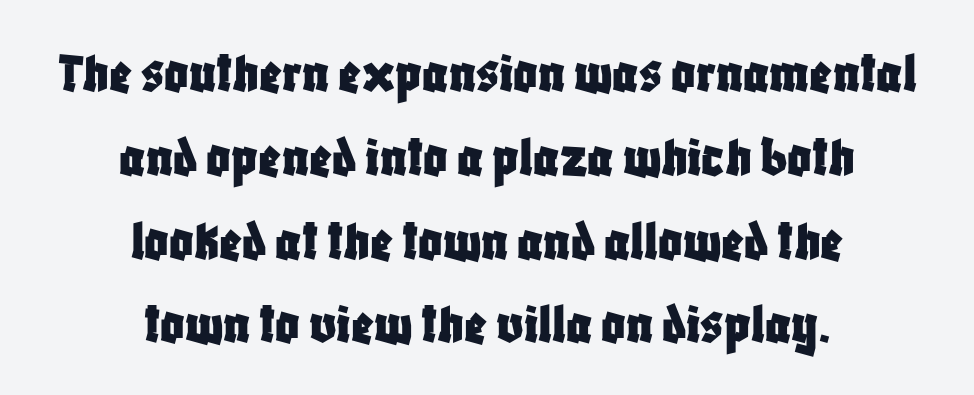
The image shows 59 px condensed sans-serif type, upright; set centered, normal line spacing (1.42x), normal letter spacing, not underlined; low stroke contrast and a large x-height.
